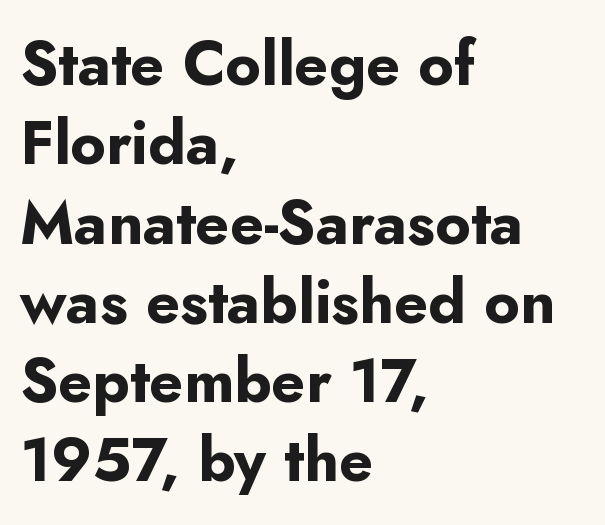
{"serif": "no", "italic": "no", "bold": "yes", "weight": "bold", "width": "normal", "stroke_contrast": "low", "x_height": "small", "monospaced": "no", "underline": "no", "align": "left", "line_spacing": "normal", "line_spacing_ratio": 1.3, "letter_spacing": "normal", "letter_spacing_em": 0.0, "glyph_px": 61}
